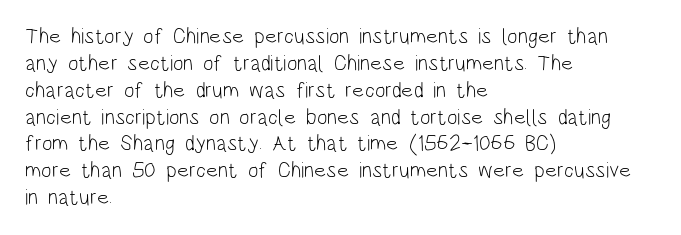
The image shows 22 px text type, upright; set left-aligned, line spacing 1.22x, normal letter spacing, not underlined.
